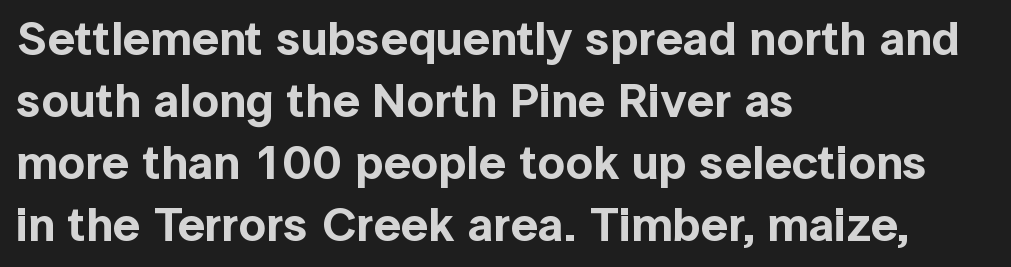
The image shows 48 px sans-serif type, upright; set left-aligned, normal line spacing (1.29x), normal letter spacing, not underlined; a medium x-height.
